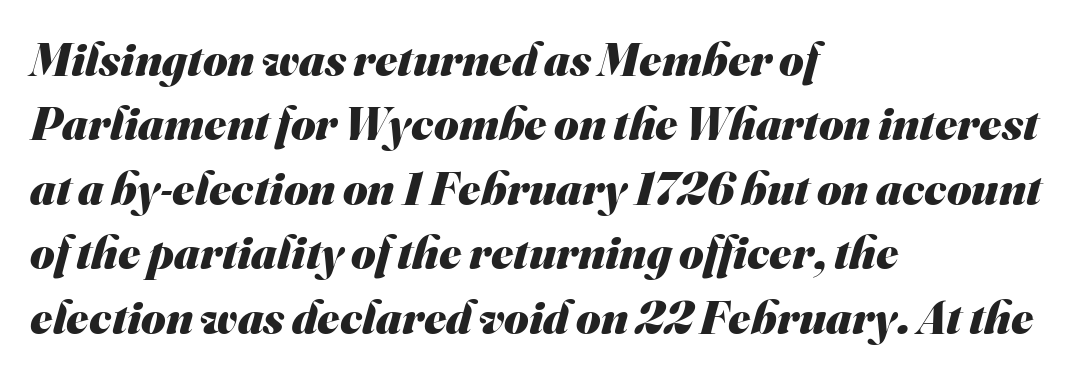
Q: Is the text bold? A: Yes.
Q: Is the typeface a serif or a sans-serif typeface? A: Sans-serif.
Q: Is the text underlined? A: No.
Q: How is the paragraph aligned? A: Left-aligned.
Q: Is the spacing between letters normal or unusually wide? A: Normal.
Q: Is the spacing between lines tight, normal or loose? A: Normal.
Q: Width (condensed, normal, or wide)? A: Normal.
Q: Stroke contrast? A: Medium.
Q: x-height? A: Small.
Q: Monospaced? A: No.
